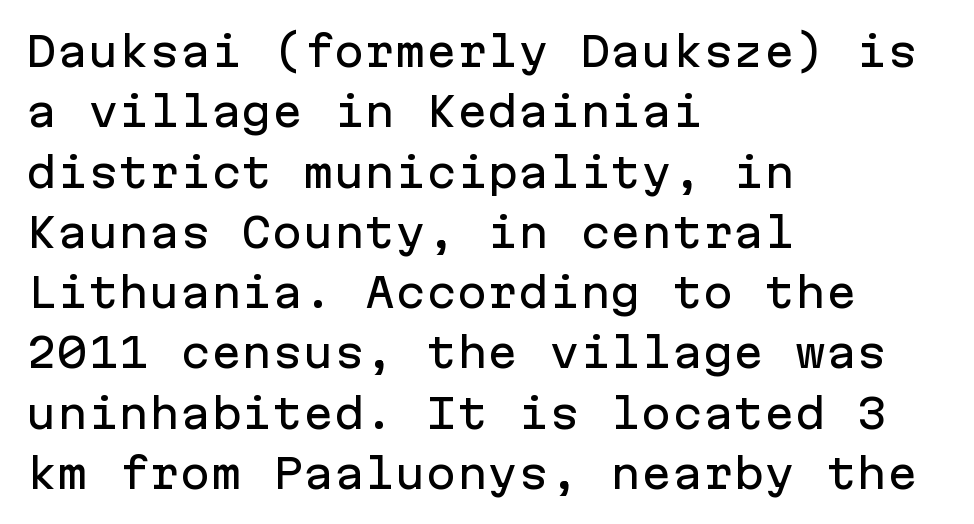
{"serif": "no", "italic": "no", "width": "normal", "stroke_contrast": "low", "x_height": "medium", "monospaced": "yes", "underline": "no", "align": "left", "line_spacing": "normal", "line_spacing_ratio": 1.47, "letter_spacing": "normal", "letter_spacing_em": 0.0, "glyph_px": 41}
